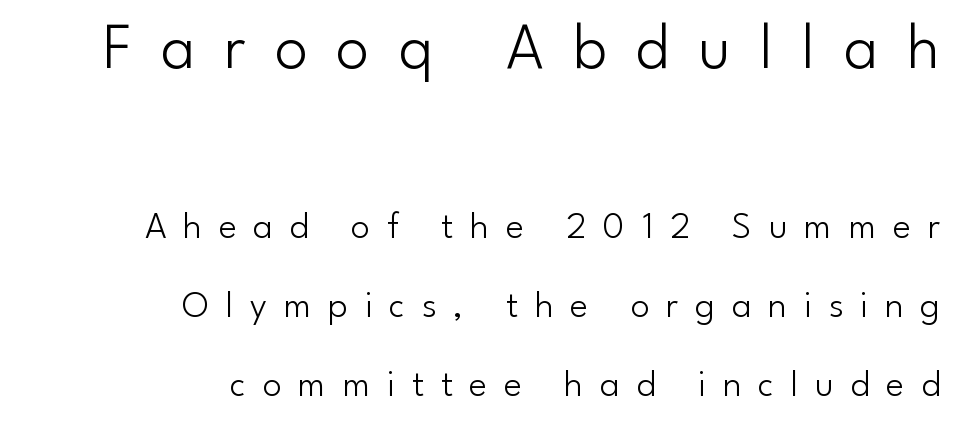
What's the leading like? Stretched, with rows far apart. Weight: not bold — regular or lighter. Notice how the stems are strictly vertical — no italics here. The letters are spread apart with noticeably loose tracking. Letterform terminals end flat and unadorned throughout the passage. Typeset ragged left — the right edge is the straight one.
